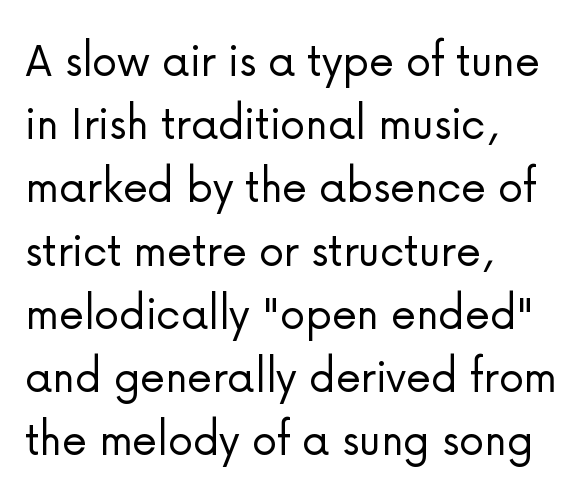
Is this a fixed-width face? No — the glyphs have proportional, varying widths. Serif or sans? Sans — the stroke terminals are bare. Every row of glyphs begins at an identical x-position on the left. The characters are drawn with everyday or finer stroke widths.
